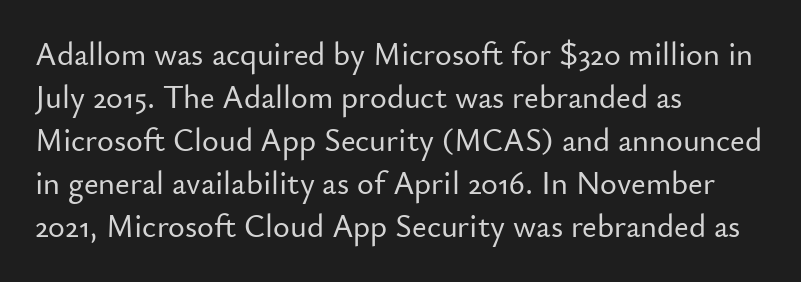
{"serif": "no", "italic": "no", "width": "normal", "stroke_contrast": "low", "x_height": "small", "monospaced": "no", "underline": "no", "align": "left", "line_spacing": "normal", "line_spacing_ratio": 1.34, "letter_spacing": "normal", "letter_spacing_em": 0.0, "glyph_px": 32}
